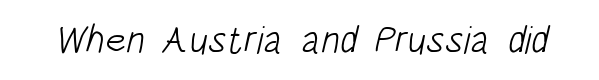
Q: Is the text bold? A: No.
Q: Is the typeface a serif or a sans-serif typeface? A: Sans-serif.
Q: Is the text underlined? A: No.
Q: Is the spacing between letters normal or unusually wide? A: Normal.
Q: Width (condensed, normal, or wide)? A: Condensed.
Q: Stroke contrast? A: Low.
Q: x-height? A: Large.
Q: Monospaced? A: No.
